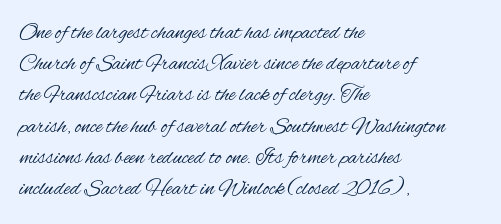
{"bold": "no", "underline": "no", "align": "left", "line_spacing": "normal", "line_spacing_ratio": 1.42, "letter_spacing": "normal", "letter_spacing_em": 0.0, "glyph_px": 22}
